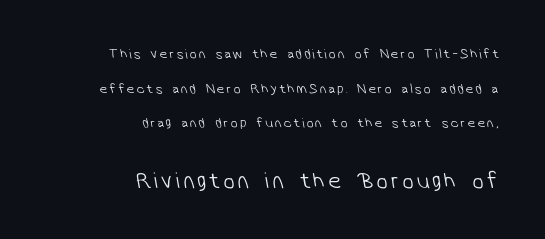
Q: Is the text bold? A: No.
Q: Is the text underlined? A: No.
Q: How is the paragraph aligned? A: Right-aligned.
Q: Is the spacing between lines tight, normal or loose? A: Loose.
Q: Which block of text is set in a larger size, the first (top) or the second (bottom)? A: The second (bottom) one.
